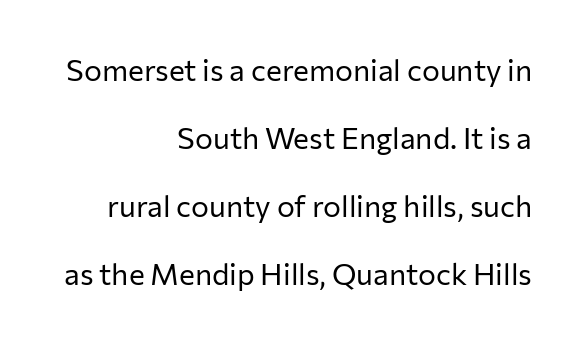
The letters stand upright; this is a roman face. The strokes are not fattened; the text isn't bold. The face used here is proportionally spaced, like ordinary book or web type. In CSS terms this would be text-align: right.
